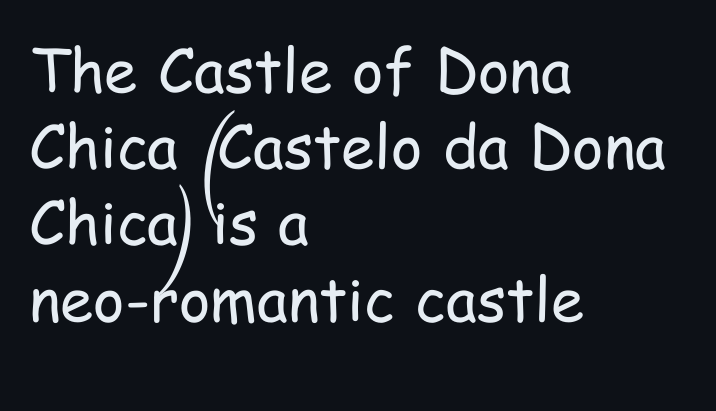
{"serif": "no", "italic": "no", "bold": "no", "weight": "regular", "width": "condensed", "stroke_contrast": "low", "x_height": "medium", "monospaced": "no", "underline": "no", "align": "left", "line_spacing": "normal", "line_spacing_ratio": 1.27, "letter_spacing": "normal", "letter_spacing_em": 0.0, "glyph_px": 60}
